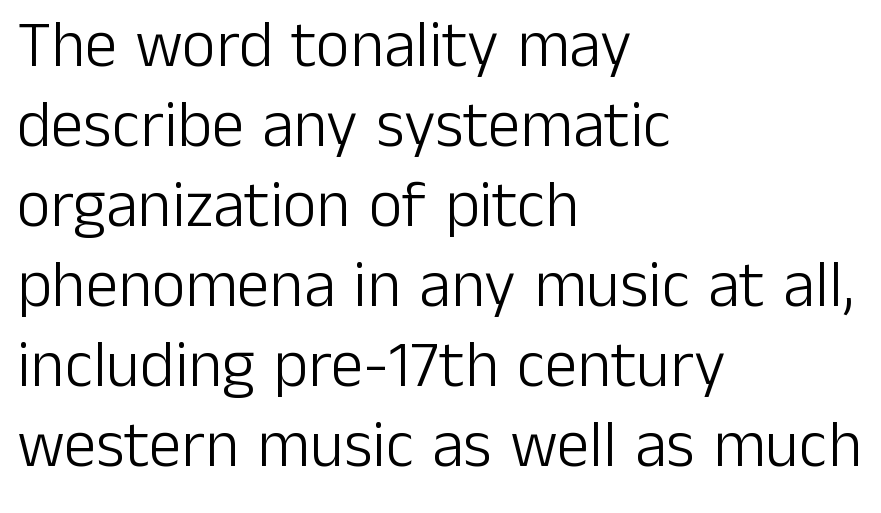
{"serif": "no", "italic": "no", "bold": "no", "weight": "light", "width": "normal", "stroke_contrast": "low", "x_height": "medium", "monospaced": "no", "underline": "no", "align": "left", "line_spacing_ratio": 1.23, "letter_spacing": "normal", "letter_spacing_em": 0.0, "glyph_px": 65}
